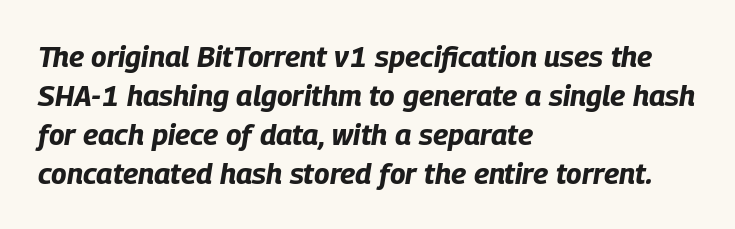
{"italic": "yes", "lean": "right", "slant_degrees": 9, "bold": "yes", "weight": "bold", "width": "condensed", "stroke_contrast": "low", "x_height": "large", "monospaced": "no", "underline": "no", "align": "left", "line_spacing": "normal", "line_spacing_ratio": 1.34, "letter_spacing": "normal", "letter_spacing_em": 0.0, "glyph_px": 29}
